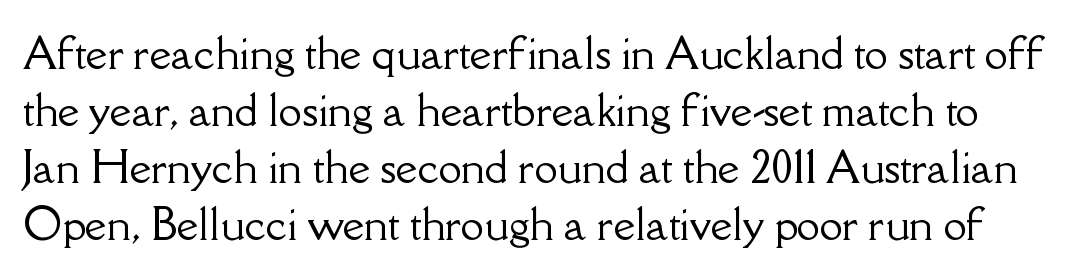
The specimen omits any rule beneath the text block's lines. This sample keeps an unexceptional amount of space between lines. Serif or sans? Serif — the stroke terminals have little feet. Note the varied advance widths — an 'i' is clearly narrower than an 'm'. Tracking here is standard; glyphs follow each other at the usual distance.
